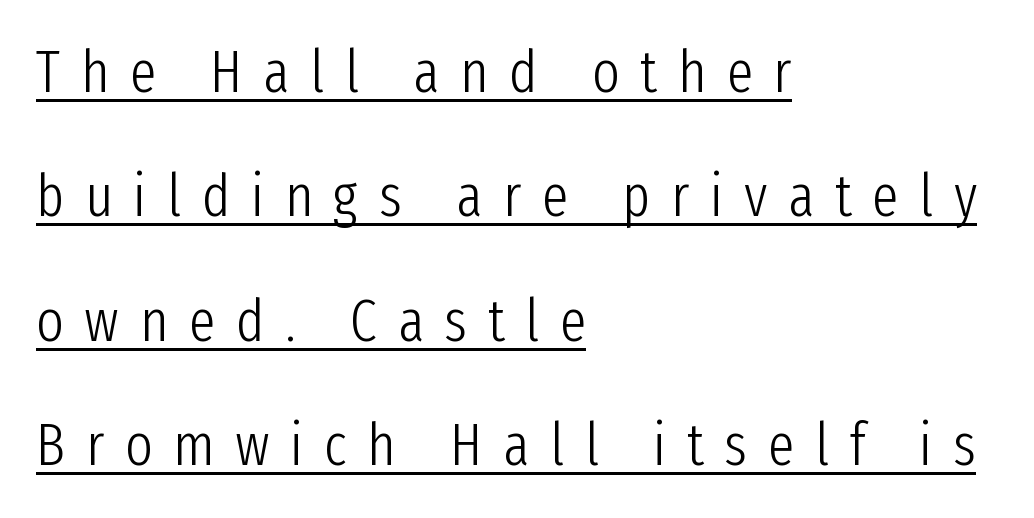
{"serif": "no", "italic": "no", "bold": "no", "weight": "light", "width": "condensed", "stroke_contrast": "low", "x_height": "medium", "monospaced": "no", "underline": "yes", "align": "left", "line_spacing": "loose", "line_spacing_ratio": 2.11, "letter_spacing": "wide", "letter_spacing_em": 0.35, "glyph_px": 59}
